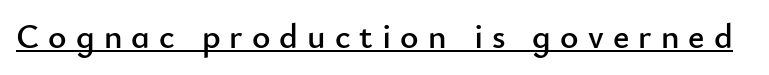
Q: Is the text italic (slanted)? A: No, it is upright.
Q: Is the typeface a serif or a sans-serif typeface? A: Sans-serif.
Q: Is the text underlined? A: Yes.
Q: Is the spacing between letters normal or unusually wide? A: Unusually wide.
Q: Width (condensed, normal, or wide)? A: Normal.
Q: Stroke contrast? A: Low.
Q: x-height? A: Small.
Q: Monospaced? A: No.
